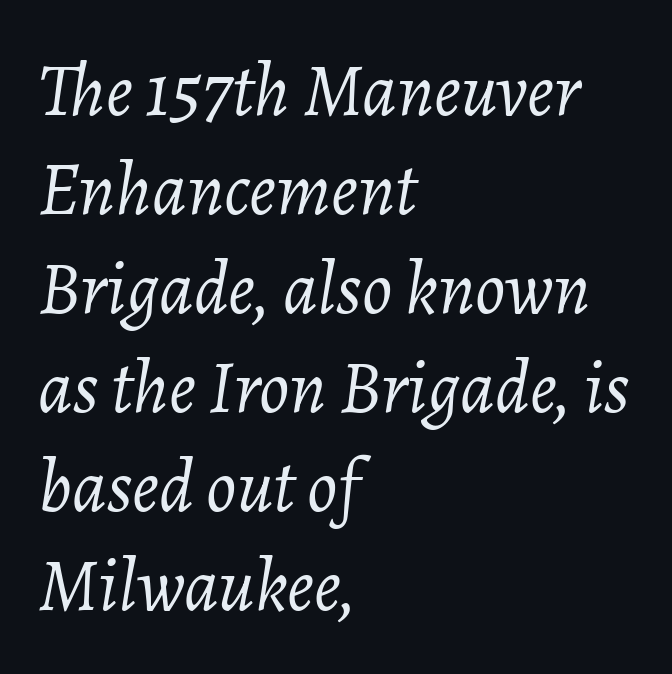
Q: Is the text bold? A: No.
Q: Is the text italic (slanted)? A: Yes, it leans right by about 7 degrees.
Q: Is the text underlined? A: No.
Q: How is the paragraph aligned? A: Left-aligned.
Q: Is the spacing between letters normal or unusually wide? A: Normal.
Q: Is the spacing between lines tight, normal or loose? A: Normal.
Q: Width (condensed, normal, or wide)? A: Normal.
Q: Stroke contrast? A: Low.
Q: x-height? A: Medium.
Q: Monospaced? A: No.
